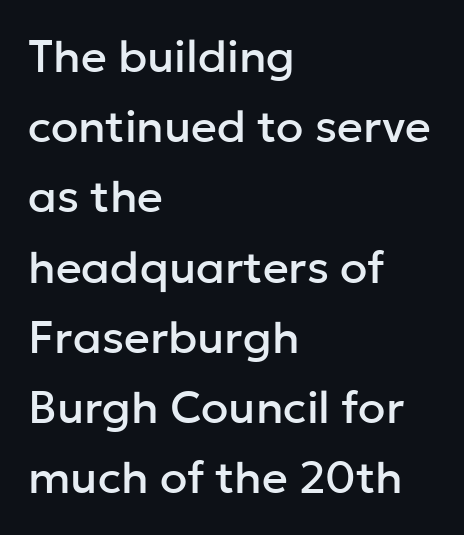
The image shows 45 px sans-serif type, upright; set left-aligned, normal line spacing (1.56x), normal letter spacing, not underlined; low stroke contrast and a medium x-height.
